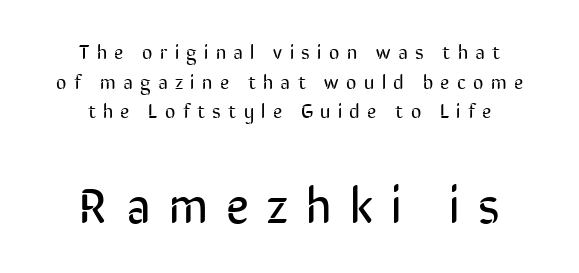
The image shows 50 px regular-weight, condensed sans-serif type, upright; set centered, normal line spacing (1.48x), unusually wide letter spacing (+0.37 em), not underlined; the second (bottom) block is 2.5x larger; low stroke contrast and a medium x-height.
